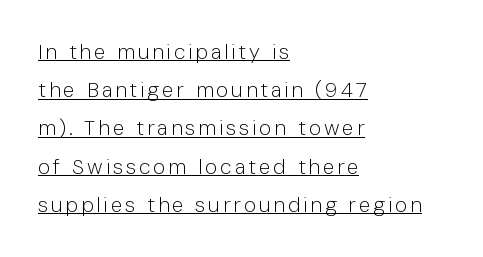
In CSS terms this would be text-align: left. The axis of the letterforms is exactly vertical. These characters rest on top of a visible drawn line. The typesetting does not lean heavy: it is not bold.
